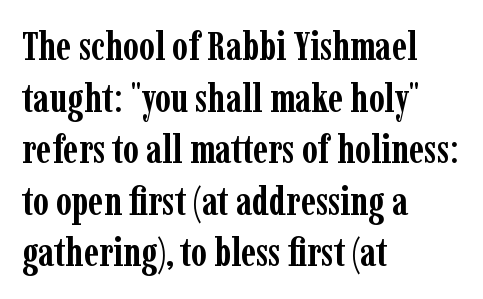
{"serif": "yes", "italic": "no", "bold": "yes", "weight": "semibold", "width": "condensed", "stroke_contrast": "low", "x_height": "medium", "monospaced": "no", "underline": "no", "align": "left", "line_spacing": "normal", "line_spacing_ratio": 1.29, "letter_spacing": "normal", "letter_spacing_em": 0.0, "glyph_px": 40}
